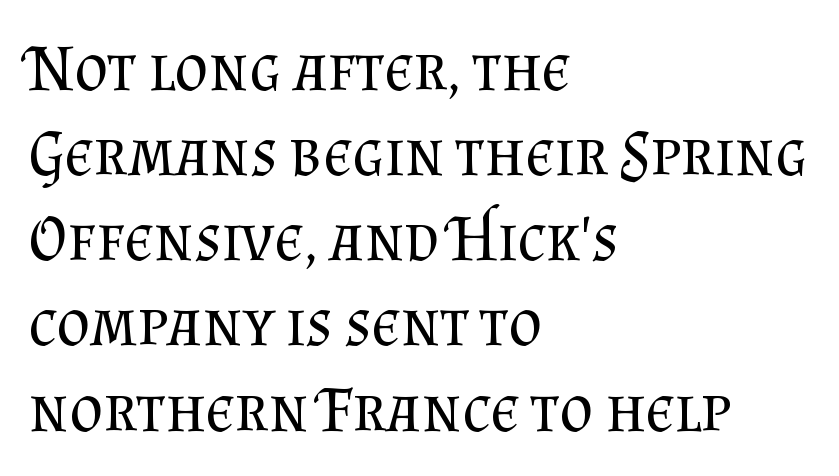
Q: Is the text bold? A: No.
Q: Is the text italic (slanted)? A: No, it is upright.
Q: Is the typeface a serif or a sans-serif typeface? A: Serif.
Q: Is the text underlined? A: No.
Q: How is the paragraph aligned? A: Left-aligned.
Q: Is the spacing between letters normal or unusually wide? A: Normal.
Q: Is the spacing between lines tight, normal or loose? A: Normal.
Q: Width (condensed, normal, or wide)? A: Normal.
Q: Stroke contrast? A: Medium.
Q: x-height? A: Small.
Q: Monospaced? A: No.
